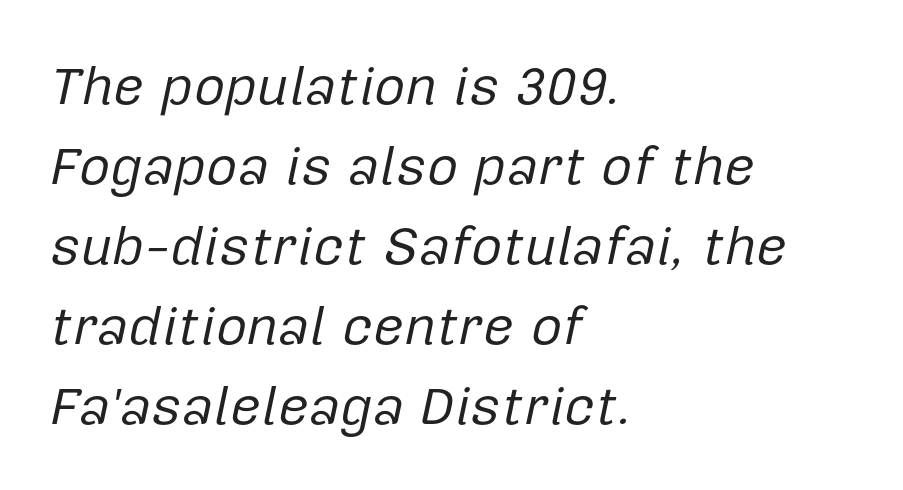
{"italic": "yes", "lean": "right", "slant_degrees": 12, "bold": "no", "weight": "regular", "width": "normal", "stroke_contrast": "low", "x_height": "medium", "monospaced": "no", "underline": "no", "align": "left", "line_spacing": "normal", "line_spacing_ratio": 1.48, "letter_spacing": "normal", "letter_spacing_em": 0.0, "glyph_px": 54}
